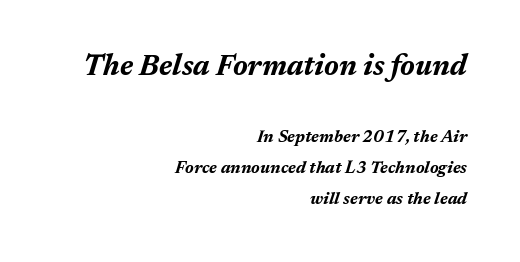
Unmarked baselines from the first word to the last. Which chunk is bigger? The first one — the top block dwarfs the bottom. The face used here is proportionally spaced, like ordinary book or web type. Nothing unusual about the tracking: characters are spaced as the font intends.
